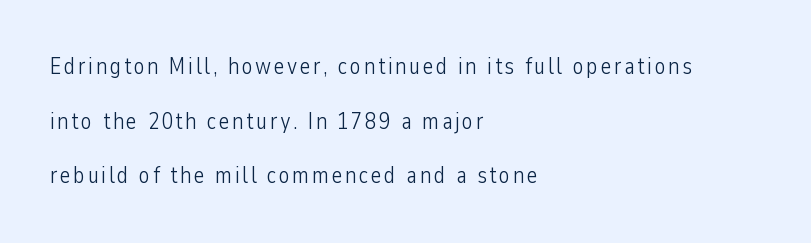
{"italic": "no", "bold": "no", "underline": "no", "align": "left", "line_spacing": "loose", "line_spacing_ratio": 2.37, "glyph_px": 23}
